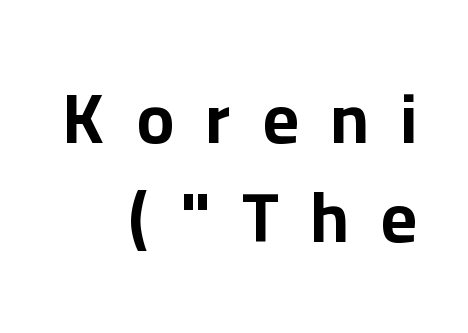
Underlining? Definitely not there. Every letter is thick-stroked: bold, no question. These lines have a slow, spaced-out rhythm from letter to letter. The lettering stays uniformly vertical, giving the passage a roman look. The letters advance in unequal steps, a hallmark of proportional type.
